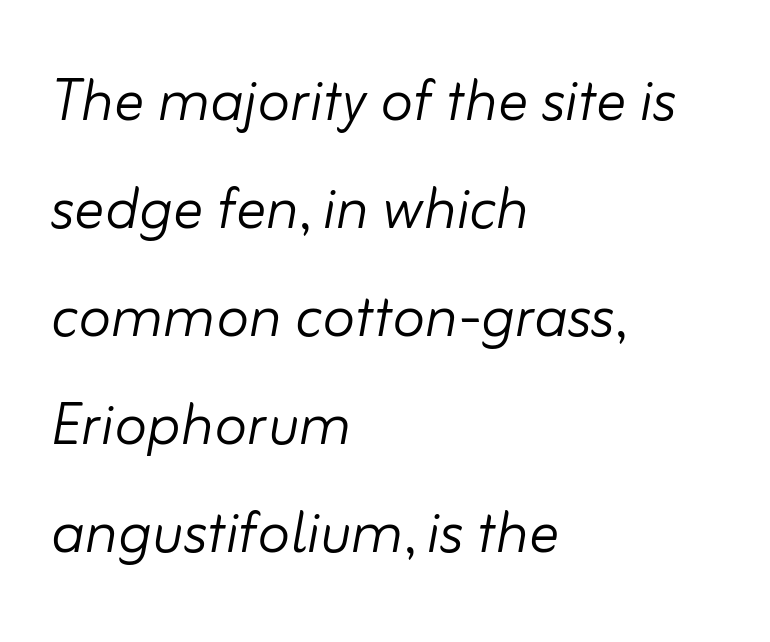
{"italic": "yes", "lean": "right", "slant_degrees": 10, "bold": "no", "weight": "light", "width": "normal", "stroke_contrast": "low", "x_height": "small", "monospaced": "no", "underline": "no", "align": "left", "line_spacing": "normal", "line_spacing_ratio": 1.44, "letter_spacing": "normal", "letter_spacing_em": 0.0, "glyph_px": 75}
